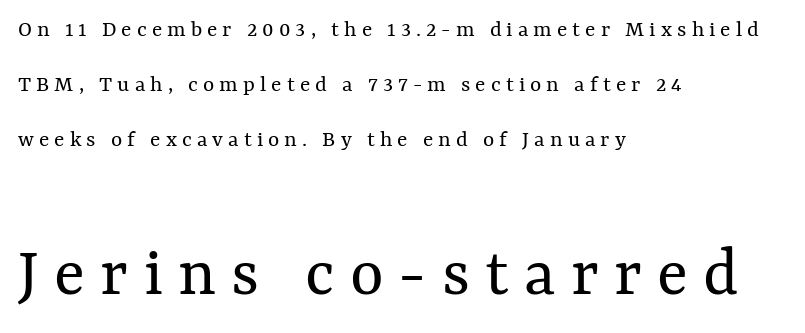
Whoever set this made the second block the dominant, larger element. In CSS terms this would be text-align: left. Varying glyph widths throughout — classic text-font behaviour. No word sits above an underline. This is the regular roman posture of the typeface. This sample trades compactness for vertical openness between lines.
